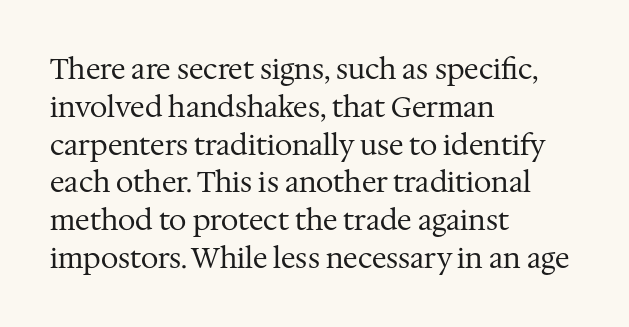
The image shows 28 px regular-weight serif type, upright; set left-aligned, normal line spacing (1.35x), normal letter spacing, not underlined; medium stroke contrast and a medium x-height.
